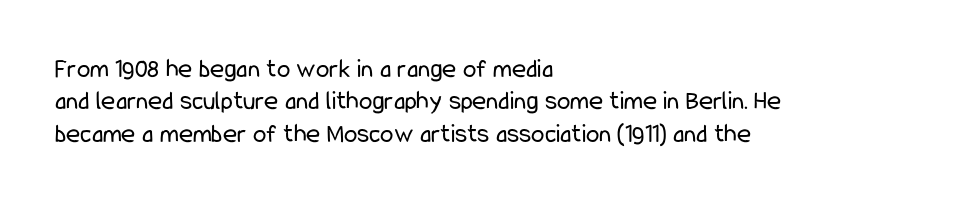
The image shows 27 px text type, upright; set left-aligned, line spacing 1.2x, normal letter spacing, not underlined.
